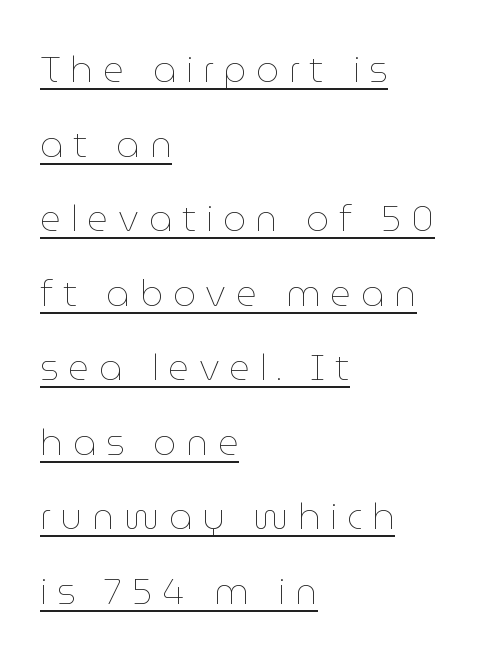
{"italic": "no", "bold": "no", "weight": "thin", "width": "normal", "stroke_contrast": "low", "x_height": "medium", "monospaced": "no", "underline": "yes", "align": "left", "line_spacing": "loose", "line_spacing_ratio": 2.07, "letter_spacing": "wide", "letter_spacing_em": 0.27, "glyph_px": 36}
